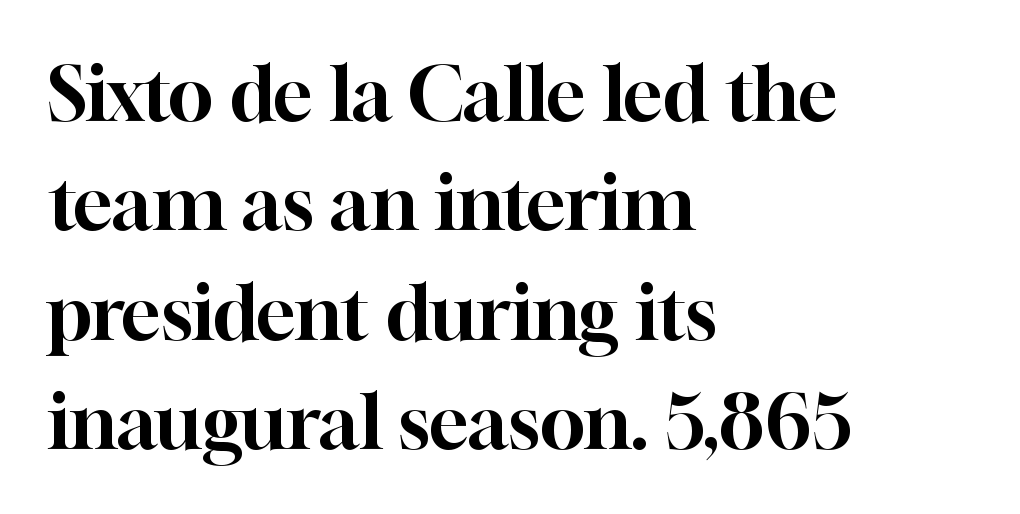
The image shows 75 px serif type, upright; set left-aligned, normal line spacing (1.46x), normal letter spacing, not underlined; high stroke contrast and a medium x-height.
